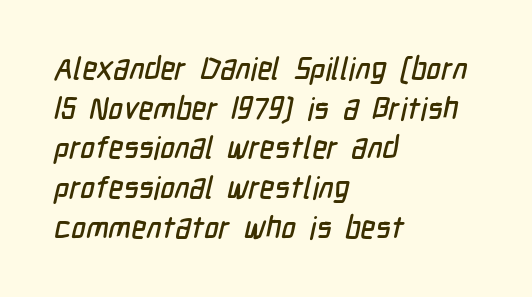
The line-height multiplier appears to be the usual default. Reading down the block, your eye returns to a fixed left position each line. Beneath every word, the page is bare. Think of a printed novel: that variable character pitch is what you see here. This sample uses plain, unmodified letter spacing.
